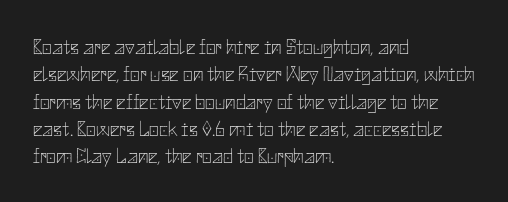
Q: Is the text bold? A: No.
Q: Is the text italic (slanted)? A: No, it is upright.
Q: Is the text underlined? A: No.
Q: How is the paragraph aligned? A: Left-aligned.
Q: Is the spacing between letters normal or unusually wide? A: Normal.
Q: Is the spacing between lines tight, normal or loose? A: Normal.
